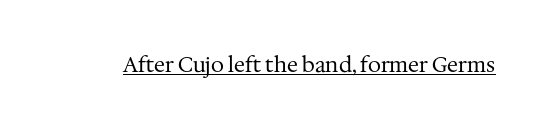
Italic: no, the glyphs are upright roman. You can see a thin bar hugging the bottom of the glyphs. Nothing heavy about these letters — not bold at all. Look at the tracking — it's just the regular setting, nothing added.
